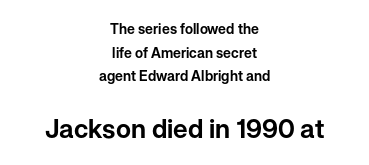
Q: Is the text italic (slanted)? A: No, it is upright.
Q: Is the text underlined? A: No.
Q: How is the paragraph aligned? A: Centered.
Q: Is the spacing between letters normal or unusually wide? A: Normal.
Q: Is the spacing between lines tight, normal or loose? A: Normal.
Q: Which block of text is set in a larger size, the first (top) or the second (bottom)? A: The second (bottom) one.
